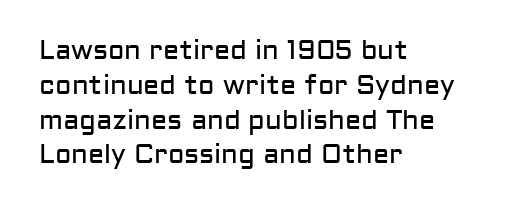
The image shows 27 px text type, upright; set left-aligned, normal line spacing (1.29x), normal letter spacing, not underlined.
